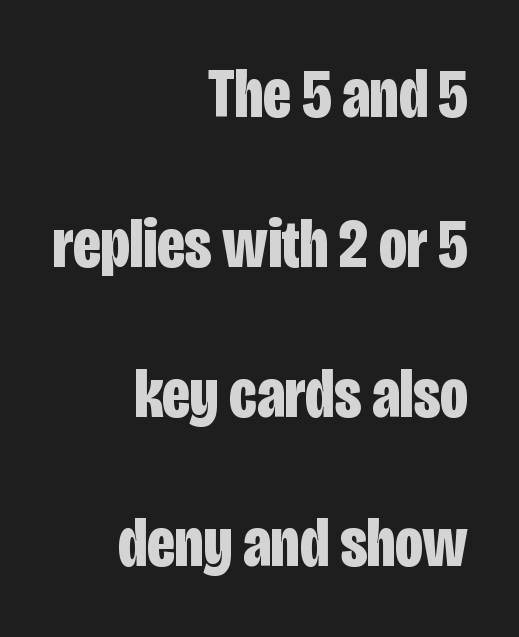
A typesetter would mark this as roman, not italic. The strokes are fattened all the way to bold. Characters follow at the spacing the type designer built in. Here the designer chose a conventional face with non-uniform glyph widths. Typographically, this falls in the sans-serif category. A typesetter would call this leading open, well beyond the default.
